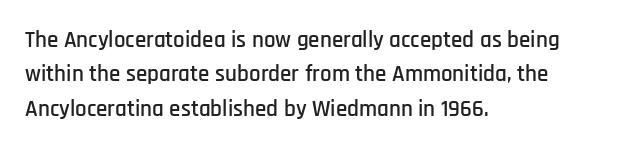
If you drew a ruler down the left edge, every line would touch it. Any mark beneath the type? The region is blank. Vertical spacing — default. It's the straight-up-and-down kind of type.
